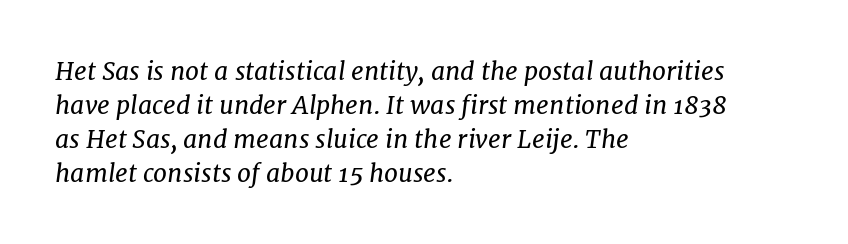
Q: Is the text bold? A: No.
Q: Is the text italic (slanted)? A: Yes, it leans right by about 7 degrees.
Q: Is the text underlined? A: No.
Q: How is the paragraph aligned? A: Left-aligned.
Q: Is the spacing between letters normal or unusually wide? A: Normal.
Q: Is the spacing between lines tight, normal or loose? A: Normal.
